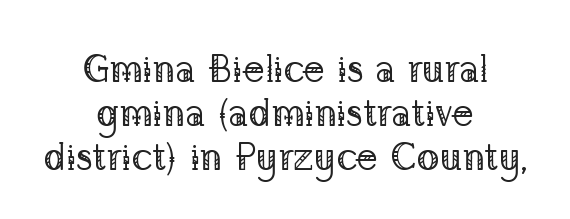
Q: Is the text bold? A: No.
Q: Is the text italic (slanted)? A: No, it is upright.
Q: Is the typeface a serif or a sans-serif typeface? A: Serif.
Q: Is the text underlined? A: No.
Q: How is the paragraph aligned? A: Centered.
Q: Is the spacing between letters normal or unusually wide? A: Normal.
Q: Width (condensed, normal, or wide)? A: Normal.
Q: Stroke contrast? A: Low.
Q: x-height? A: Medium.
Q: Monospaced? A: No.
